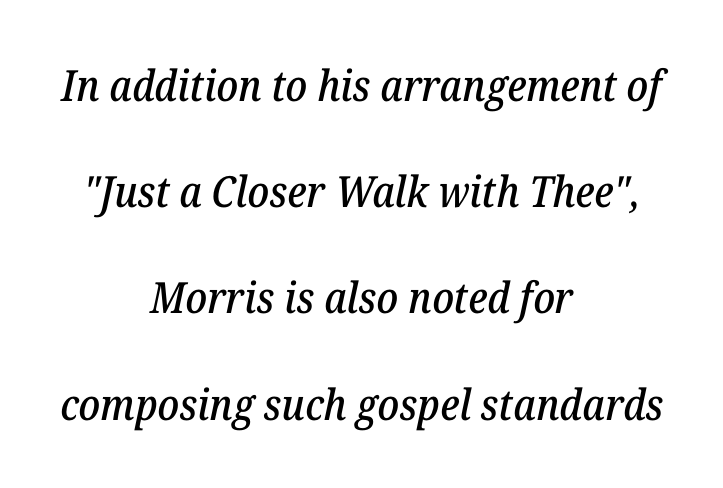
{"serif": "yes", "italic": "yes", "lean": "right", "slant_degrees": 12, "width": "normal", "stroke_contrast": "low", "x_height": "medium", "monospaced": "no", "underline": "no", "align": "center", "line_spacing": "loose", "line_spacing_ratio": 2.47, "letter_spacing": "normal", "letter_spacing_em": 0.0, "glyph_px": 43}
